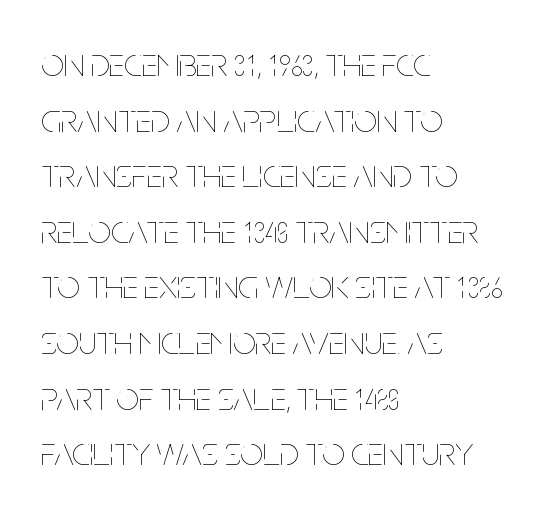
The image shows 40 px thin, condensed type, upright; set left-aligned, normal line spacing (1.39x), normal letter spacing, not underlined; low stroke contrast and a large x-height.
